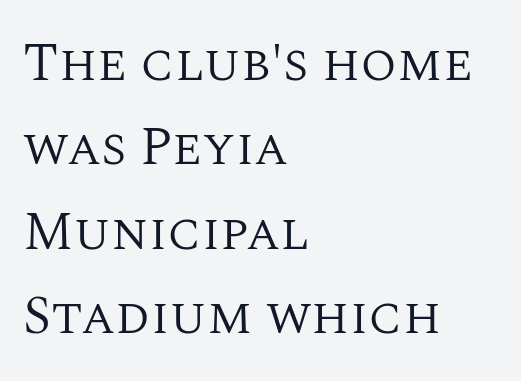
Q: Is the text bold? A: No.
Q: Is the text italic (slanted)? A: No, it is upright.
Q: Is the typeface a serif or a sans-serif typeface? A: Serif.
Q: Is the text underlined? A: No.
Q: How is the paragraph aligned? A: Left-aligned.
Q: Is the spacing between letters normal or unusually wide? A: Normal.
Q: Is the spacing between lines tight, normal or loose? A: Normal.
Q: Width (condensed, normal, or wide)? A: Normal.
Q: Stroke contrast? A: Medium.
Q: x-height? A: Large.
Q: Monospaced? A: No.
